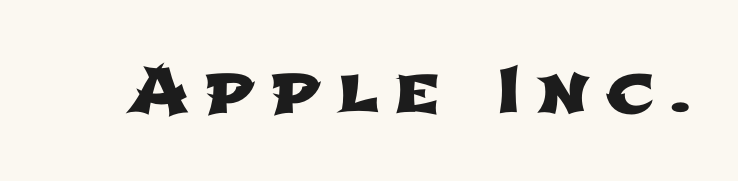
Think of a printed novel: that variable character pitch is what you see here. Decoration check: the copy has no underline. Spacing between characters has been opened up far beyond the box default. Regarding serifs, this sample does without them.
